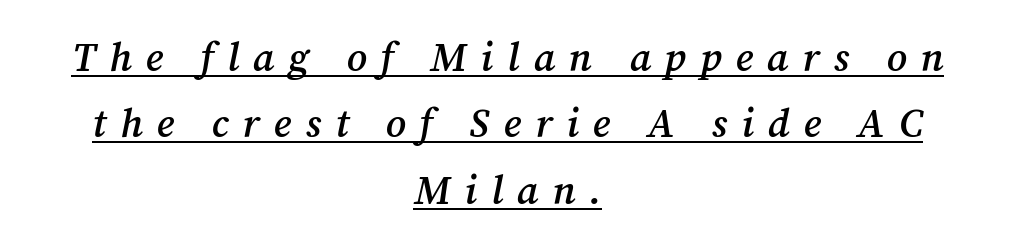
The image shows 40 px semibold serif type, italic (leaning right); set centered, normal line spacing (1.66x), unusually wide letter spacing (+0.35 em), underlined; medium stroke contrast and a medium x-height.
